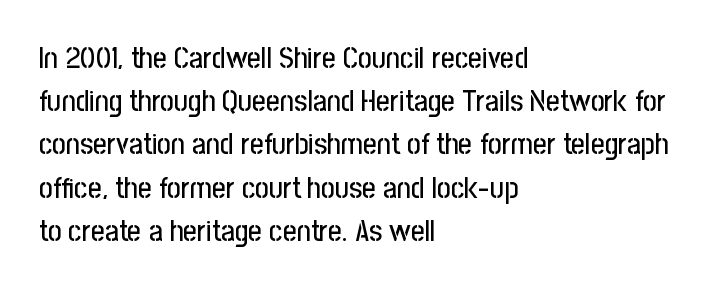
The line-height multiplier appears to be the usual default. Which margin do the lines hug? The left one — the right edge is uneven. Has an underline been added? It has not. The rendering uses natural spacing where letterforms have individual widths. To sum up the face: it is a sans, with no serifs.
